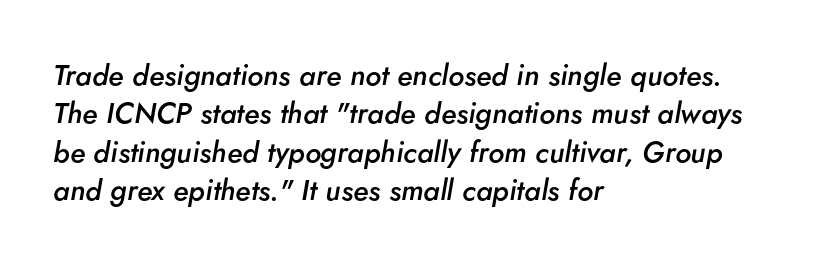
The image shows 29 px semibold type, italic (leaning right); set left-aligned, normal line spacing (1.32x), normal letter spacing, not underlined; low stroke contrast and a small x-height.
